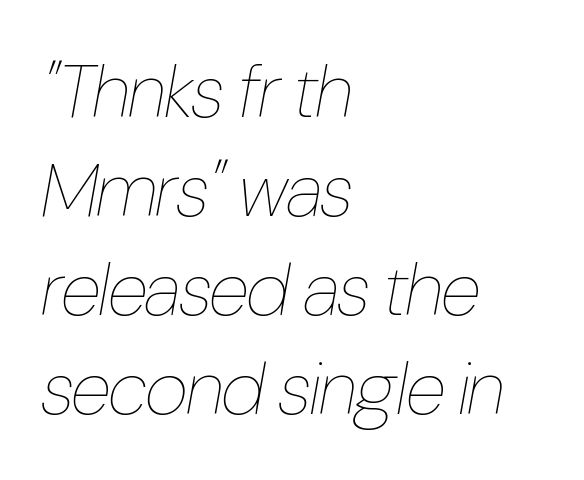
Q: Is the text bold? A: No.
Q: Is the text italic (slanted)? A: Yes, it leans right by about 10 degrees.
Q: Is the text underlined? A: No.
Q: How is the paragraph aligned? A: Left-aligned.
Q: Is the spacing between letters normal or unusually wide? A: Normal.
Q: Is the spacing between lines tight, normal or loose? A: Normal.
Q: Width (condensed, normal, or wide)? A: Condensed.
Q: Stroke contrast? A: Low.
Q: x-height? A: Medium.
Q: Monospaced? A: No.
